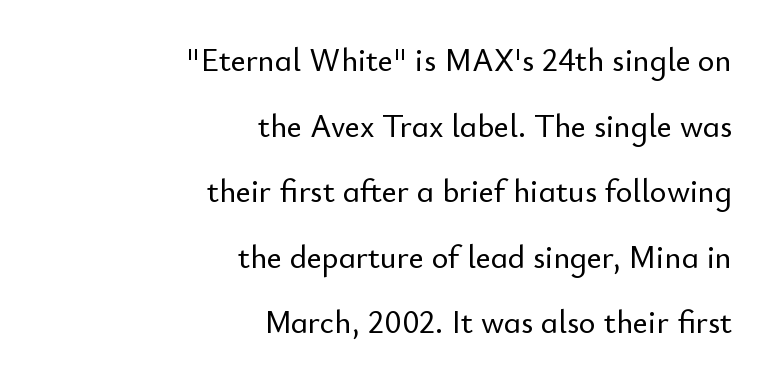
You could not count columns in this text — the font is proportionally spaced. The rag falls on the left side of this text block. Characters follow at the spacing the type designer built in. Does the leading feel generous? Absolutely, it's lavish. Do the letters lean? They stand straight.
